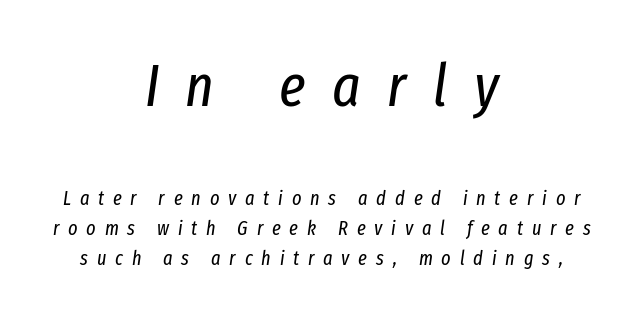
The image shows 60 px regular-weight, condensed type, italic (leaning right); set centered, normal line spacing (1.49x), unusually wide letter spacing (+0.44 em), not underlined; the first (top) block is 3.0x larger; low stroke contrast and a medium x-height.
